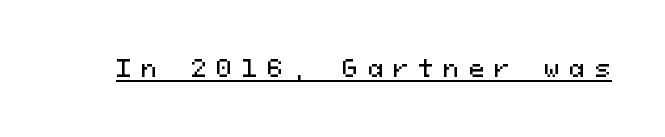
The image shows 23 px text type, upright; set unusually wide letter spacing (+0.43 em), underlined.
